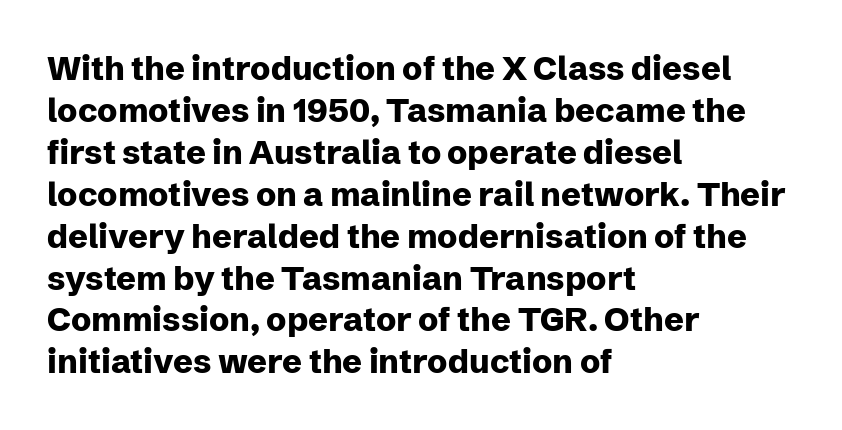
{"serif": "no", "italic": "no", "bold": "yes", "weight": "heavy", "width": "normal", "stroke_contrast": "low", "x_height": "medium", "monospaced": "no", "underline": "no", "align": "left", "line_spacing": "normal", "line_spacing_ratio": 1.27, "letter_spacing": "normal", "letter_spacing_em": 0.0, "glyph_px": 33}
